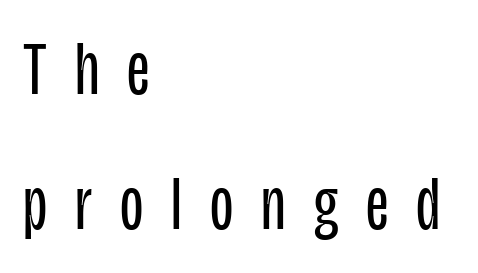
The image shows 76 px regular-weight, condensed sans-serif type, upright; set left-aligned, line spacing 1.77x, unusually wide letter spacing (+0.37 em), not underlined; low stroke contrast and a large x-height.
